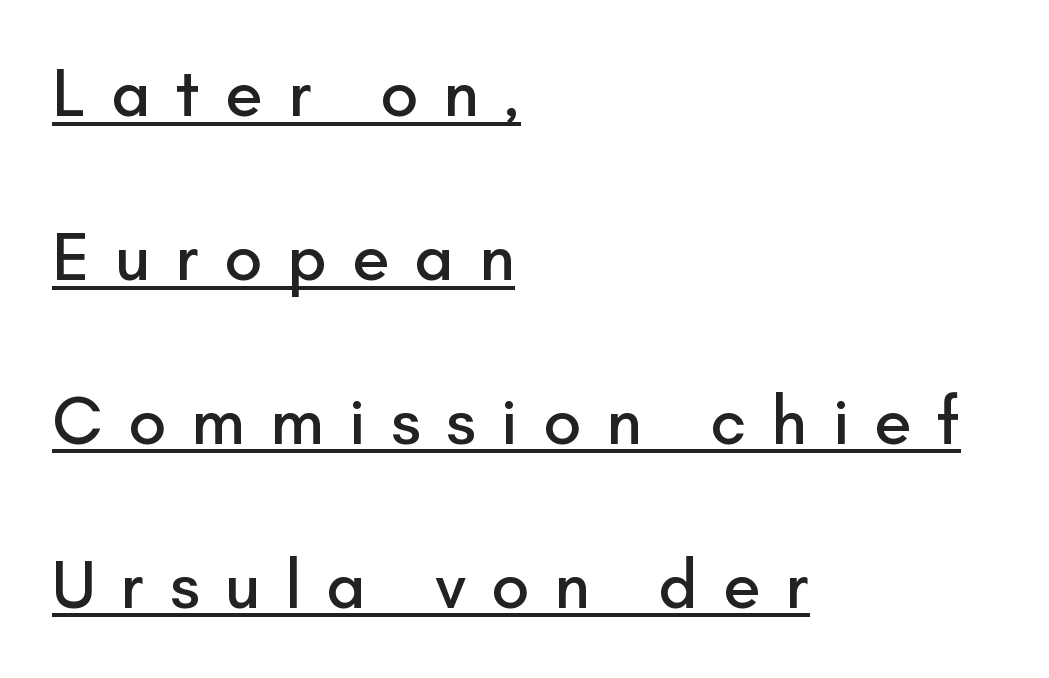
How are the letters spaced? Widely, with obvious added tracking. Here the designer chose a conventional face with non-uniform glyph widths. Nope, no serifs anywhere on these letters. This sample trades compactness for vertical openness between lines.
